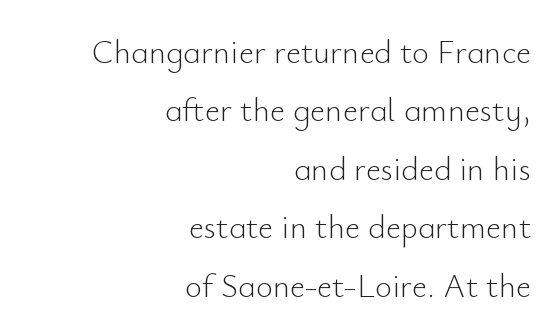
The image shows 33 px light sans-serif type, upright; set right-aligned, line spacing 1.77x, normal letter spacing, not underlined; low stroke contrast and a small x-height.
